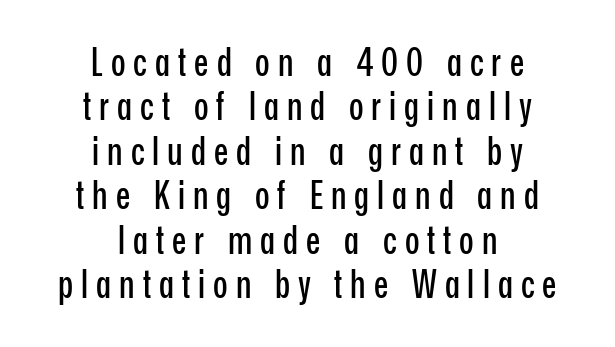
Style check: upright. The passage shown is not underscored anywhere. Each word looks stretched out because of the extra space between its letters. Centered paragraph, ragged on both sides. The rendering uses natural spacing where letterforms have individual widths. Each letter's strokes conclude bluntly, with no projecting serifs.
